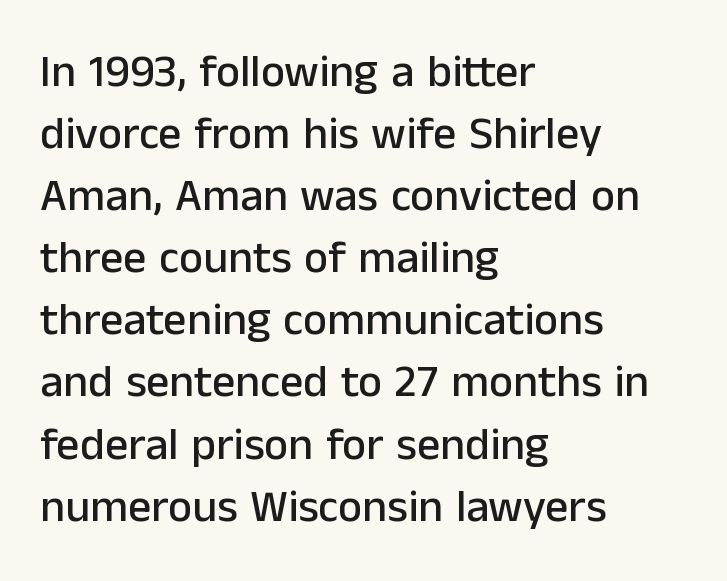
{"serif": "no", "italic": "no", "width": "normal", "stroke_contrast": "low", "x_height": "medium", "monospaced": "no", "underline": "no", "align": "left", "line_spacing": "normal", "line_spacing_ratio": 1.35, "letter_spacing": "normal", "letter_spacing_em": 0.0, "glyph_px": 46}
